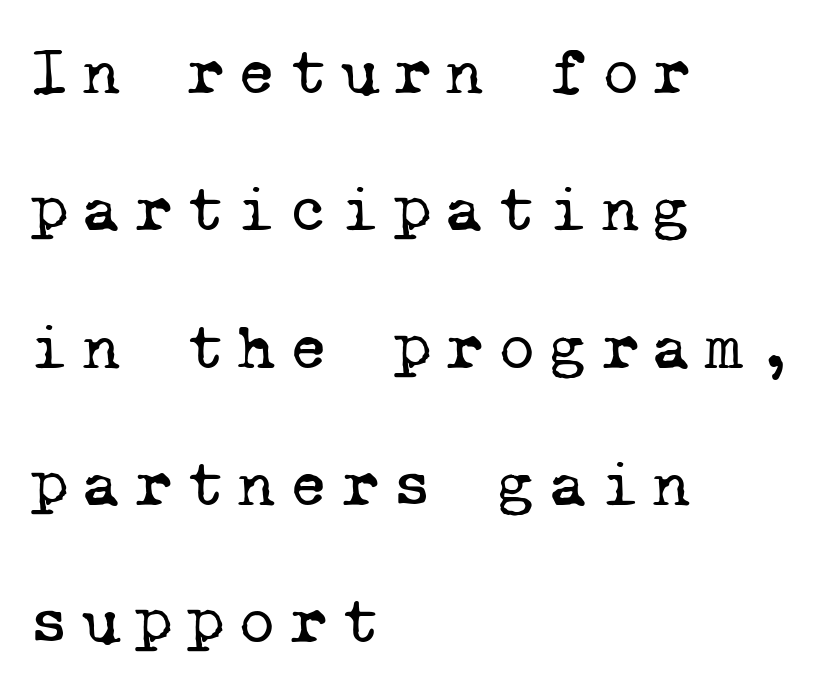
{"serif": "yes", "bold": "no", "weight": "regular", "width": "normal", "stroke_contrast": "low", "x_height": "medium", "monospaced": "yes", "underline": "no", "align": "left", "line_spacing": "loose", "line_spacing_ratio": 2.08, "letter_spacing": "wide", "letter_spacing_em": 0.2, "glyph_px": 66}
